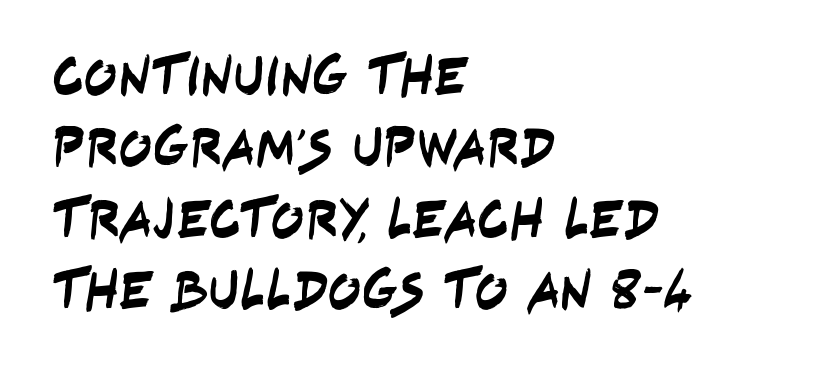
Q: Is the typeface a serif or a sans-serif typeface? A: Sans-serif.
Q: Is the text underlined? A: No.
Q: How is the paragraph aligned? A: Left-aligned.
Q: Is the spacing between letters normal or unusually wide? A: Normal.
Q: Is the spacing between lines tight, normal or loose? A: Normal.
Q: Width (condensed, normal, or wide)? A: Condensed.
Q: Stroke contrast? A: Low.
Q: x-height? A: Large.
Q: Monospaced? A: No.
